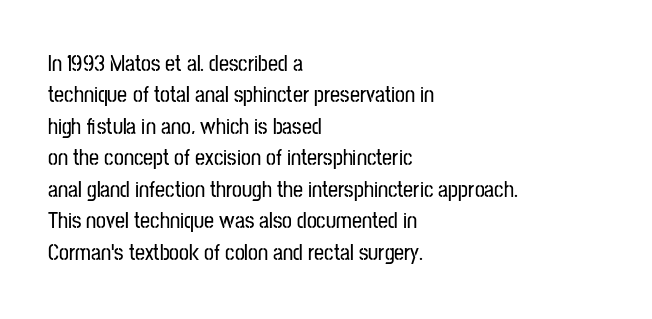
{"italic": "no", "underline": "no", "align": "left", "line_spacing": "normal", "line_spacing_ratio": 1.43, "letter_spacing": "normal", "letter_spacing_em": 0.0, "glyph_px": 22}
